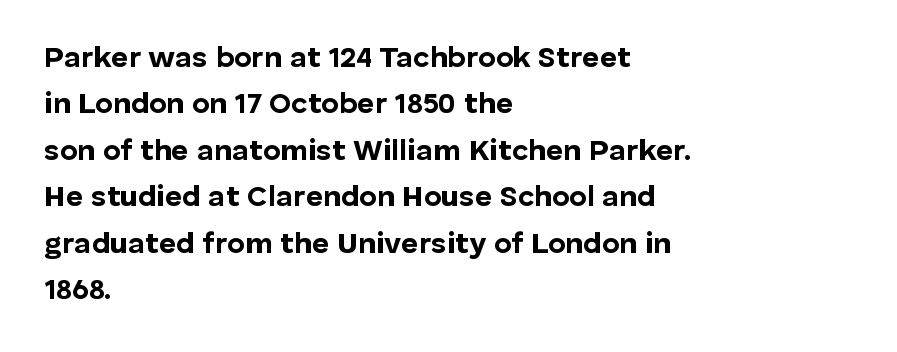
Q: Is the text bold? A: Yes.
Q: Is the text italic (slanted)? A: No, it is upright.
Q: Is the typeface a serif or a sans-serif typeface? A: Sans-serif.
Q: Is the text underlined? A: No.
Q: How is the paragraph aligned? A: Left-aligned.
Q: Is the spacing between letters normal or unusually wide? A: Normal.
Q: Is the spacing between lines tight, normal or loose? A: Normal.
Q: Width (condensed, normal, or wide)? A: Normal.
Q: Stroke contrast? A: Low.
Q: x-height? A: Medium.
Q: Monospaced? A: No.
